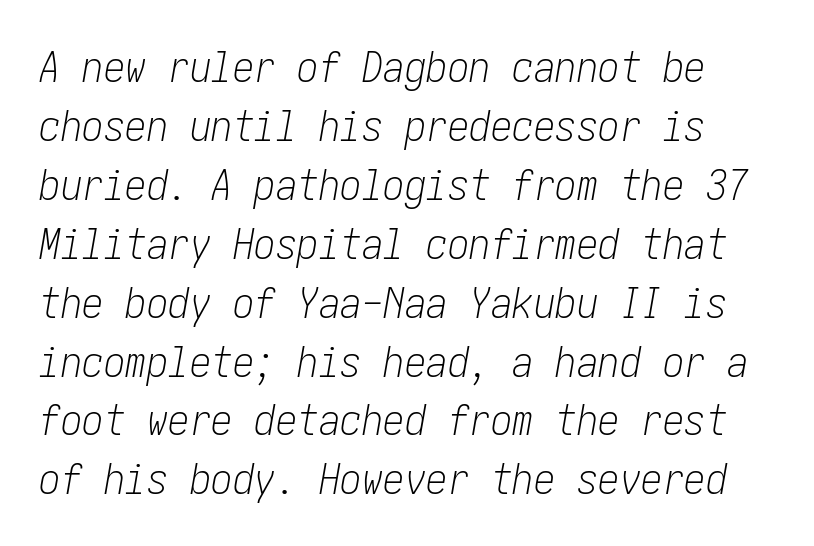
The weight would be labelled regular, book, light, or lighter still. A clean baseline with only descenders dipping below it. Rendered with sloped, italic letterforms. No extra tracking has been applied to these lines. Leading: standard.
